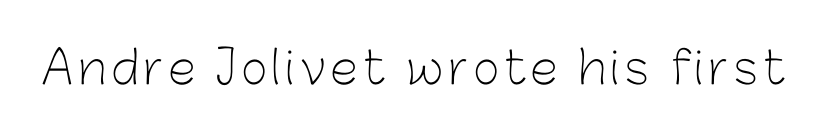
{"serif": "no", "italic": "no", "bold": "no", "weight": "light", "width": "normal", "stroke_contrast": "low", "x_height": "medium", "monospaced": "no", "underline": "no", "glyph_px": 45}
